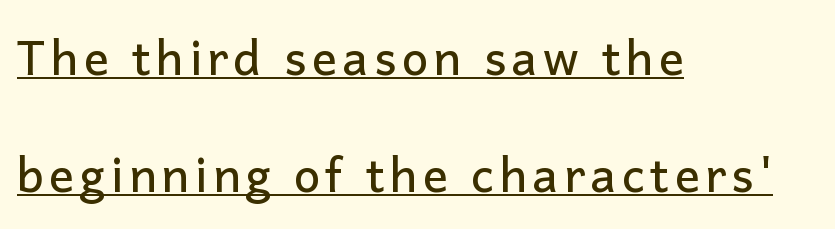
The lines are spread far apart with generous leading. Do the characters align in a grid? No, the font is proportional. Serifs: no, the terminals of the letterforms are clean. Underlined type.
